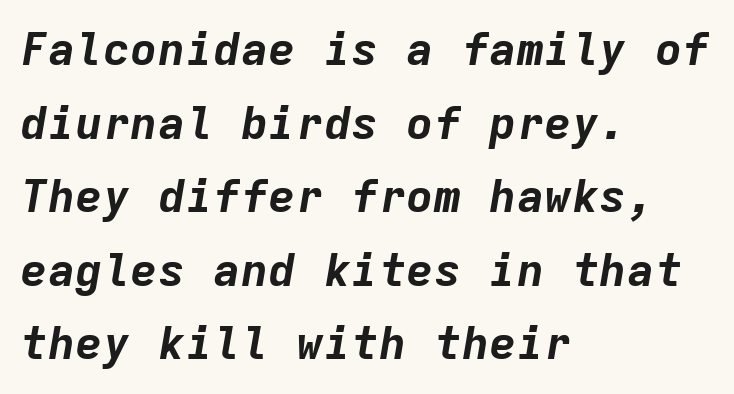
Q: Is the text bold? A: Yes.
Q: Is the text italic (slanted)? A: Yes, it leans right by about 9 degrees.
Q: Is the text underlined? A: No.
Q: How is the paragraph aligned? A: Left-aligned.
Q: Is the spacing between letters normal or unusually wide? A: Normal.
Q: Is the spacing between lines tight, normal or loose? A: Normal.
Q: Width (condensed, normal, or wide)? A: Normal.
Q: Stroke contrast? A: Low.
Q: x-height? A: Medium.
Q: Monospaced? A: Yes.
